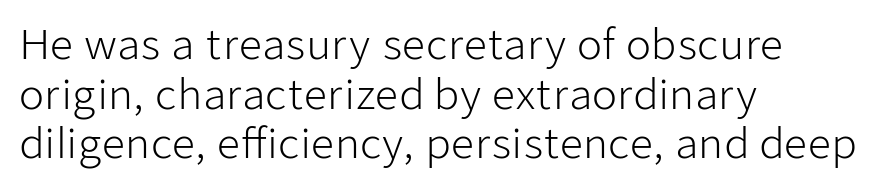
The image shows 41 px light sans-serif type, upright; set left-aligned, line spacing 1.21x, normal letter spacing, not underlined; low stroke contrast and a medium x-height.
